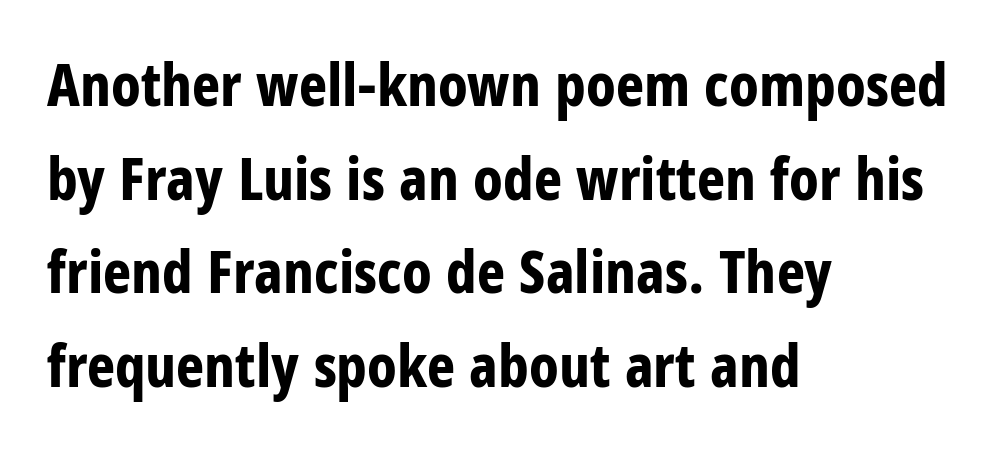
{"serif": "no", "italic": "no", "bold": "yes", "weight": "bold", "width": "condensed", "stroke_contrast": "low", "x_height": "large", "monospaced": "no", "underline": "no", "align": "left", "line_spacing": "normal", "line_spacing_ratio": 1.56, "letter_spacing": "normal", "letter_spacing_em": 0.0, "glyph_px": 60}
